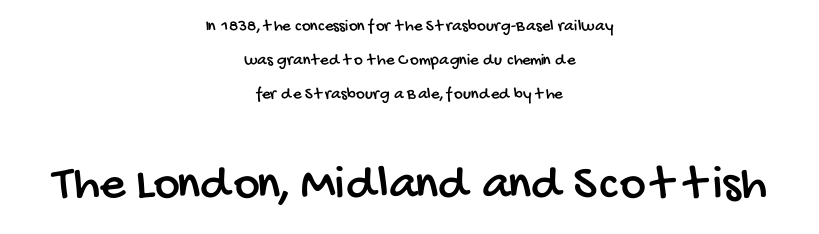
{"serif": "no", "width": "condensed", "stroke_contrast": "low", "x_height": "large", "monospaced": "no", "underline": "no", "align": "center", "line_spacing": "loose", "line_spacing_ratio": 1.99, "letter_spacing": "normal", "letter_spacing_em": 0.0, "larger_block": "second", "size_ratio": 2.94, "glyph_px": 50}
